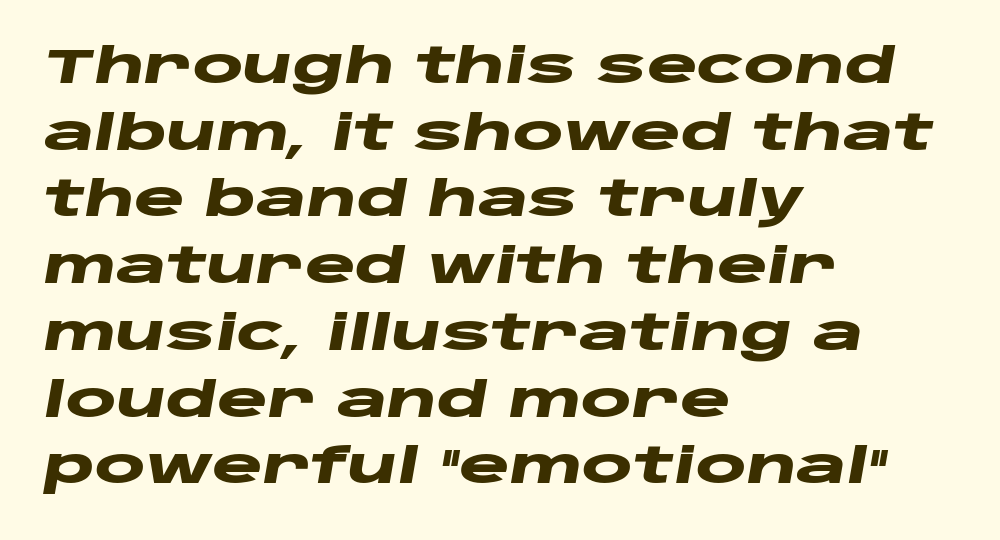
Q: Is the text bold? A: Yes.
Q: Is the text italic (slanted)? A: Yes, it leans right by about 10 degrees.
Q: Is the text underlined? A: No.
Q: How is the paragraph aligned? A: Left-aligned.
Q: Is the spacing between letters normal or unusually wide? A: Normal.
Q: Is the spacing between lines tight, normal or loose? A: Normal.
Q: Width (condensed, normal, or wide)? A: Wide.
Q: Stroke contrast? A: Low.
Q: x-height? A: Large.
Q: Monospaced? A: No.
